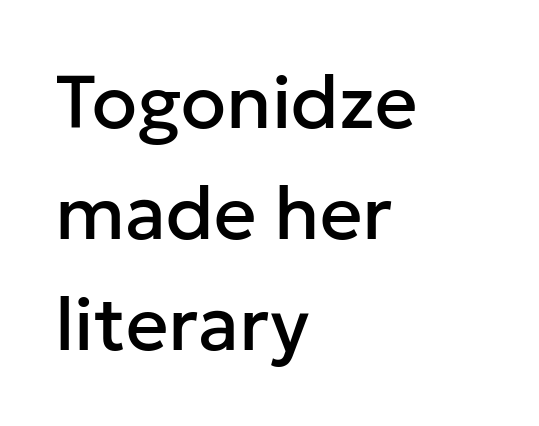
Q: Is the text italic (slanted)? A: No, it is upright.
Q: Is the typeface a serif or a sans-serif typeface? A: Sans-serif.
Q: Is the text underlined? A: No.
Q: How is the paragraph aligned? A: Left-aligned.
Q: Is the spacing between letters normal or unusually wide? A: Normal.
Q: Is the spacing between lines tight, normal or loose? A: Normal.
Q: Width (condensed, normal, or wide)? A: Normal.
Q: Stroke contrast? A: Low.
Q: x-height? A: Medium.
Q: Monospaced? A: No.
